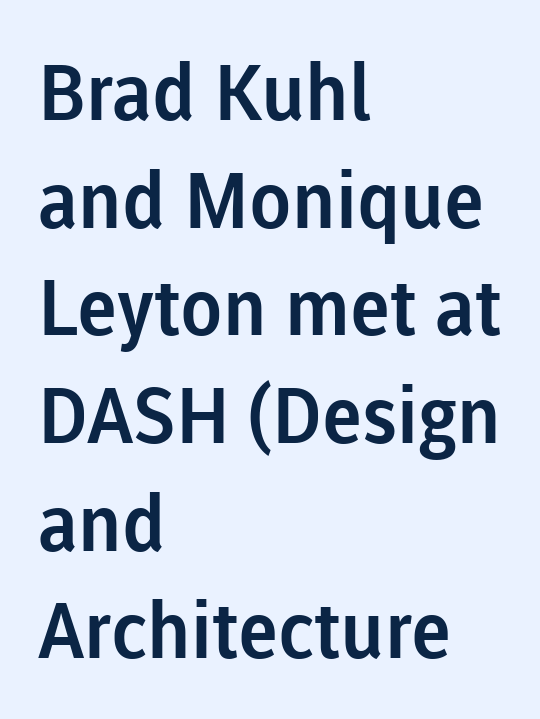
Characters follow at the spacing the type designer built in. Underline: absent. The lettering stays uniformly vertical, giving the passage a roman look. The typeface chosen for these lines omits serifs. Here the designer chose a conventional face with non-uniform glyph widths.
